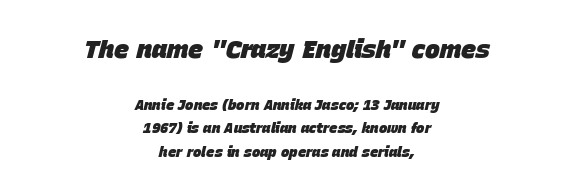
The image shows 25 px bold type, italic (leaning right); set centered, normal line spacing (1.67x), normal letter spacing, not underlined; the first (top) block is 1.79x larger.
